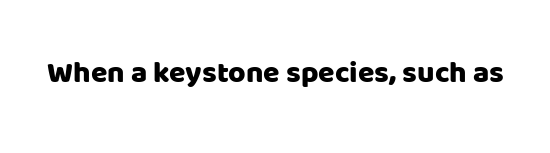
{"serif": "no", "italic": "no", "width": "normal", "stroke_contrast": "low", "x_height": "large", "monospaced": "no", "underline": "no", "letter_spacing": "normal", "letter_spacing_em": 0.0, "glyph_px": 30}
